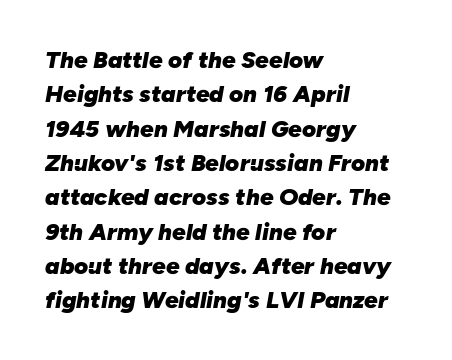
Plenty of ink on the page — the face is bold. A bare baseline throughout the passage. Glyph-to-glyph distance matches everyday printed text. The rendering uses a moderate line-height, typical for paragraphs. Compared with ordinary roman type, these characters are visibly tilted.
